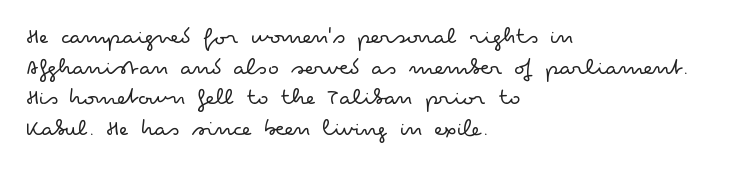
Q: Is the text bold? A: No.
Q: Is the text italic (slanted)? A: No, it is upright.
Q: Is the text underlined? A: No.
Q: How is the paragraph aligned? A: Left-aligned.
Q: Is the spacing between letters normal or unusually wide? A: Normal.
